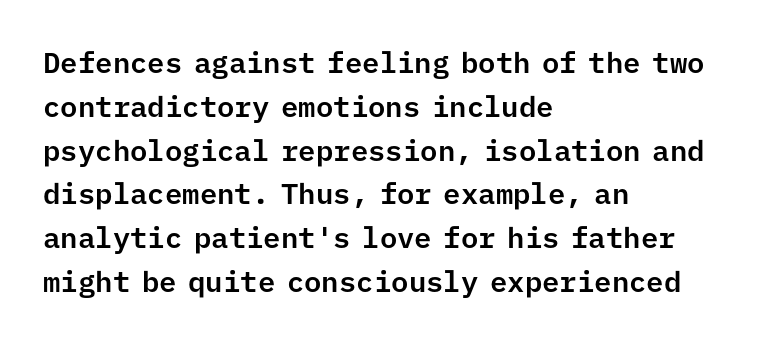
Designer's note — italics off, roman on. Rows of type keep a routine distance in the vertical direction. The rendering anchors every line to the left-hand side. Caption: standard tracking, unaltered. The zone under the glyphs is completely vacant. Every character here occupies the same horizontal width, giving the sample a typewriter-like rhythm.
